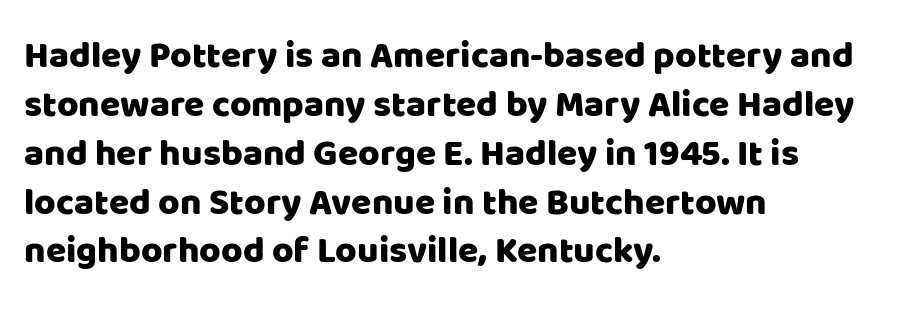
The image shows 37 px sans-serif type, upright; set left-aligned, normal line spacing (1.32x), normal letter spacing, not underlined; low stroke contrast and a large x-height.
